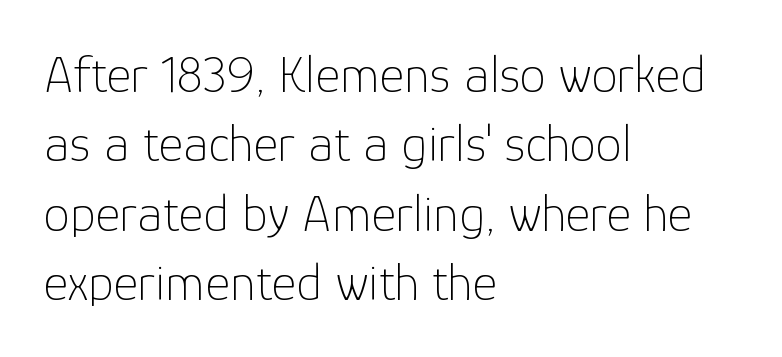
The image shows 53 px thin sans-serif type, upright; set left-aligned, normal line spacing (1.31x), normal letter spacing, not underlined; low stroke contrast and a medium x-height.
